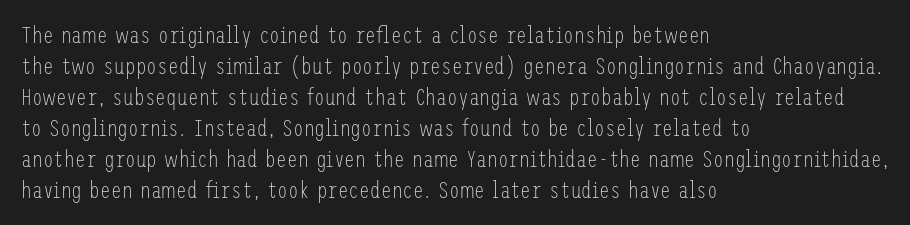
The image shows 24 px text type, upright; set left-aligned, normal line spacing (1.29x), normal letter spacing, not underlined.
